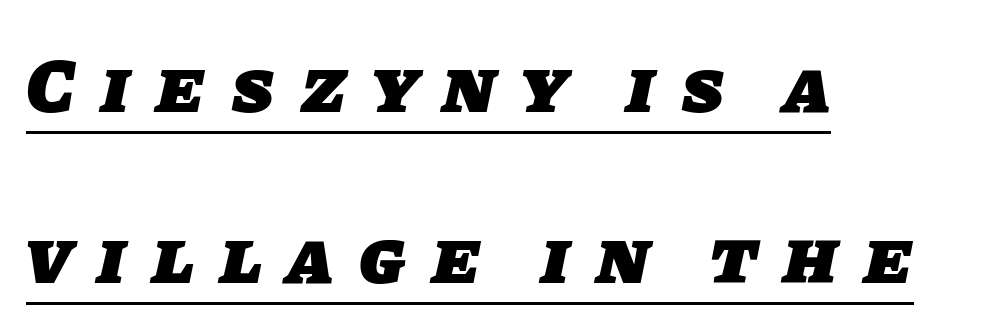
On the weight axis this lands at bold, roughly 700. Each line starts at the same left margin while the right side varies. What's the leading like? Stretched, with rows far apart.
